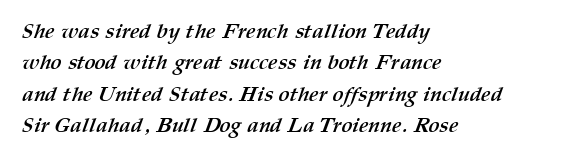
The image shows 21 px bold type; set left-aligned, normal line spacing (1.5x), normal letter spacing, not underlined.
